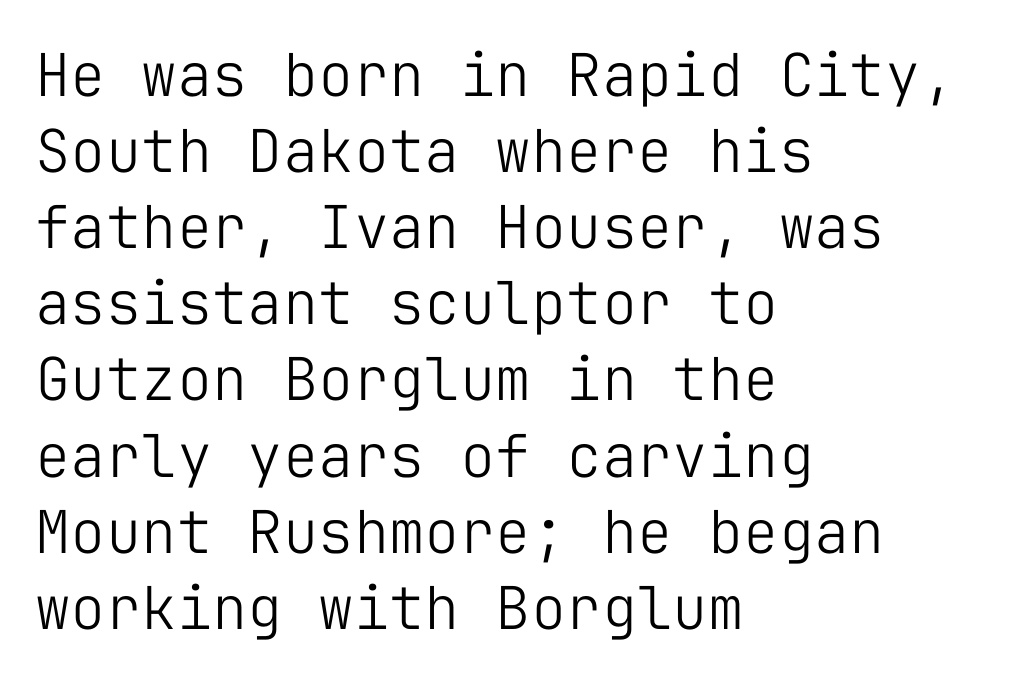
Words float on clear page, feet unadorned. Think of a typewriter: that constant character pitch is what you see here. The vertical gap from one line to the next is medium. No letter is thick-stroked: the sample isn't bold.
